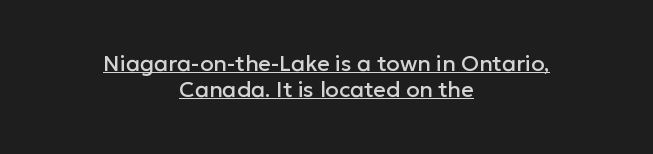
The image shows 22 px text type, upright; set centered, line spacing 1.2x, normal letter spacing, underlined.
